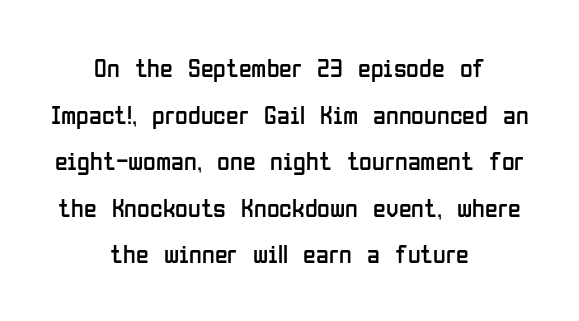
{"italic": "no", "bold": "no", "underline": "no", "align": "center", "line_spacing_ratio": 1.79, "letter_spacing": "normal", "letter_spacing_em": 0.0, "glyph_px": 26}
